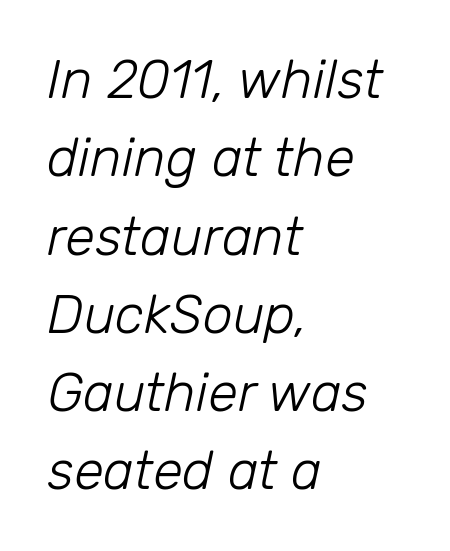
The image shows 54 px light type, italic (leaning right); set left-aligned, normal line spacing (1.45x), normal letter spacing, not underlined; low stroke contrast and a medium x-height.
